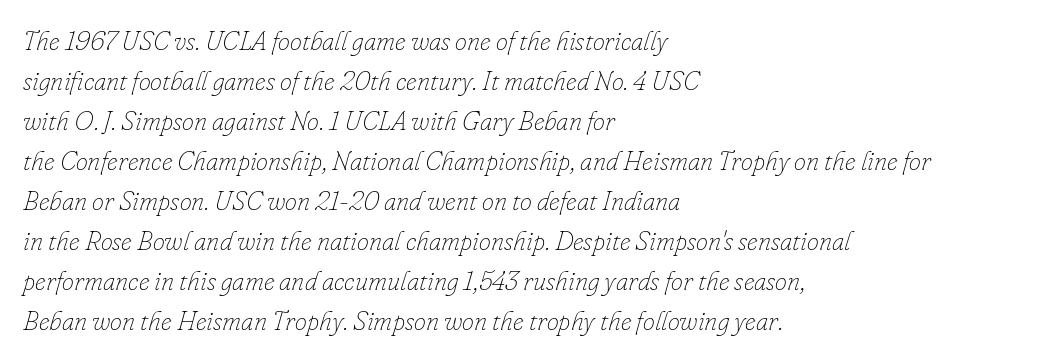
Q: Is the text bold? A: No.
Q: Is the text italic (slanted)? A: Yes, it leans right by about 16 degrees.
Q: Is the text underlined? A: No.
Q: How is the paragraph aligned? A: Left-aligned.
Q: Is the spacing between letters normal or unusually wide? A: Normal.
Q: Is the spacing between lines tight, normal or loose? A: Normal.
